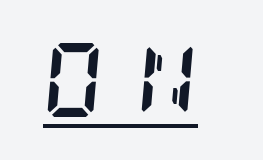
{"serif": "yes", "italic": "yes", "lean": "right", "slant_degrees": 5, "bold": "yes", "weight": "semibold", "width": "condensed", "stroke_contrast": "low", "x_height": "large", "underline": "yes", "letter_spacing": "wide", "letter_spacing_em": 0.46, "glyph_px": 74}
